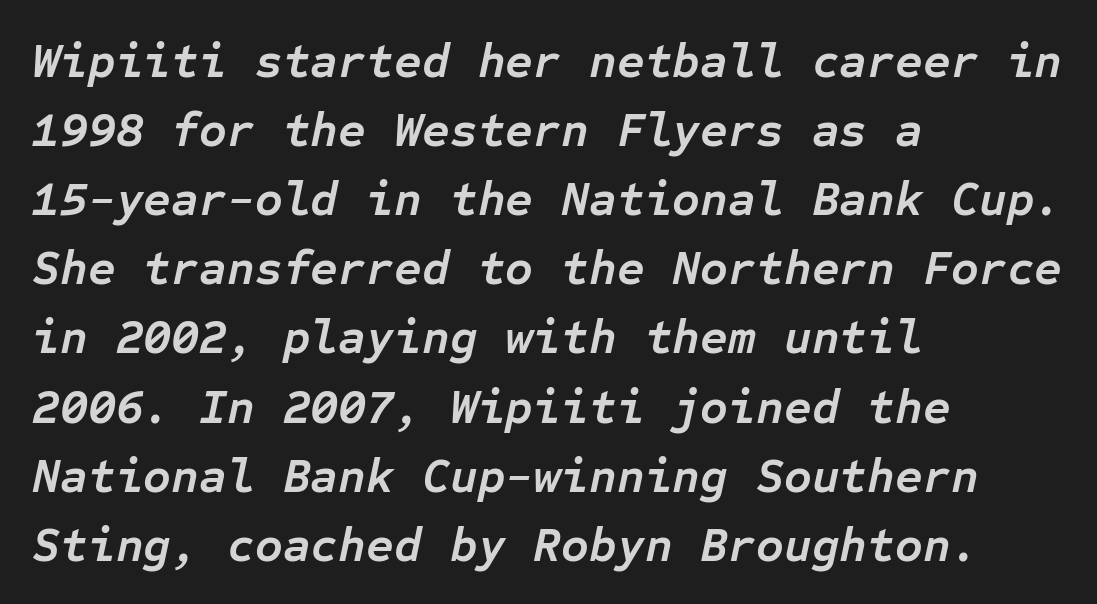
The image shows 48 px semibold type, italic (leaning right), monospaced; set left-aligned, normal line spacing (1.44x), normal letter spacing, not underlined; low stroke contrast and a medium x-height.
